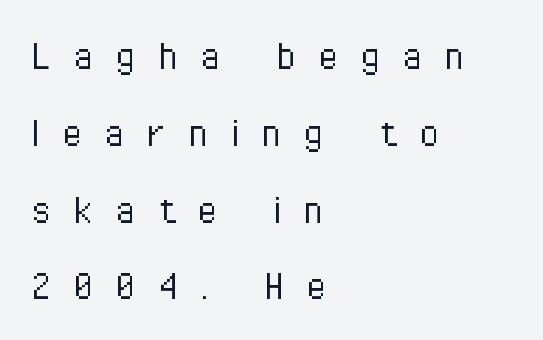
Summary of weight: not heavy and not bold. The letters are spread apart with noticeably loose tracking. Do the letters lean? They stand straight. Clear beneath every line of the passage.
